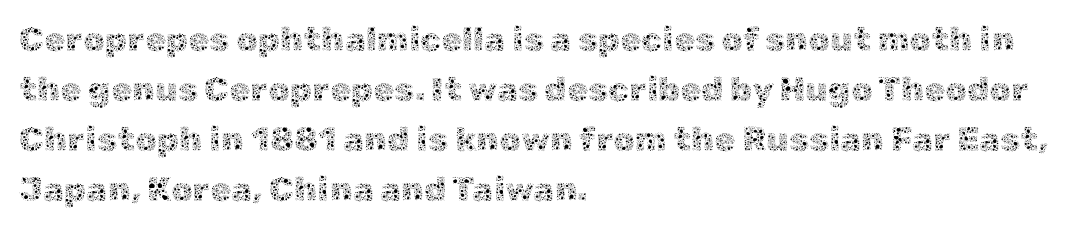
Each word holds together tightly as a unit, with standard inter-letter gaps. Does the leading feel generous? No, just average. You could not count columns in this text — the font is proportionally spaced. Teacher's note: observe the even left margin — that is flush-left alignment. Each row of text sits above clean, open space.
